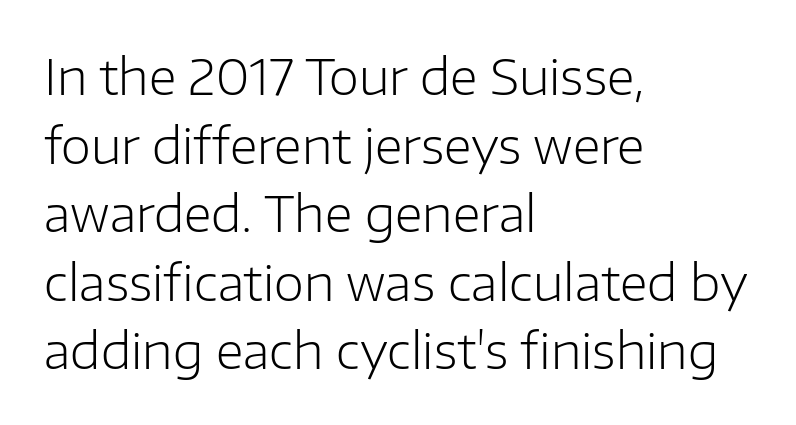
The image shows 49 px light sans-serif type, upright; set left-aligned, normal line spacing (1.4x), normal letter spacing, not underlined; low stroke contrast and a medium x-height.
